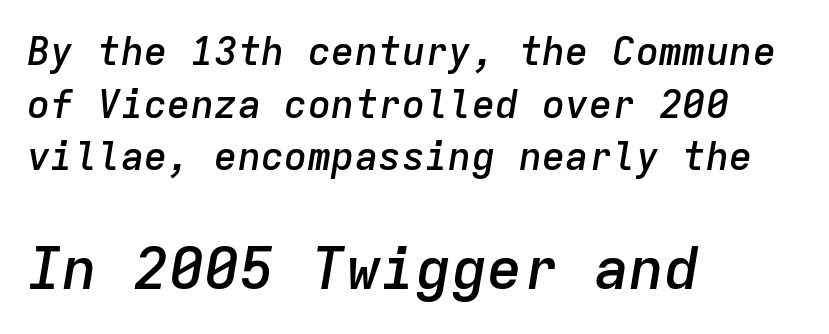
The image shows 59 px semibold type, italic (leaning right), monospaced; set left-aligned, normal line spacing (1.35x), normal letter spacing, not underlined; the second (bottom) block is 1.51x larger; low stroke contrast and a medium x-height.
